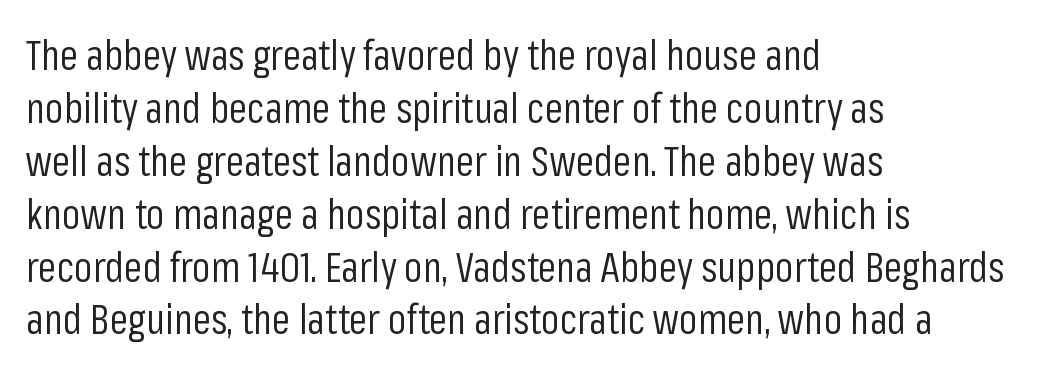
The lines are quadded left. A typesetter would mark this as roman, not italic. Here the designer chose a conventional face with non-uniform glyph widths. No extra tracking has been applied to these lines. The typeface has the unassuming heft of standard copy or less. The type family on display is of the sans-serif kind.
